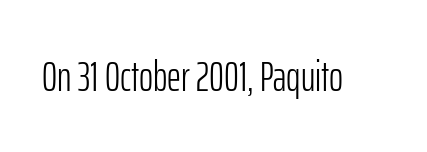
{"serif": "no", "italic": "no", "bold": "no", "weight": "light", "width": "condensed", "stroke_contrast": "low", "x_height": "medium", "monospaced": "no", "underline": "no", "letter_spacing": "normal", "letter_spacing_em": 0.0, "glyph_px": 43}
